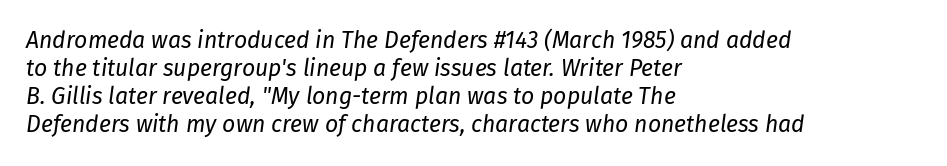
{"italic": "yes", "lean": "right", "slant_degrees": 8, "bold": "no", "underline": "no", "align": "left", "line_spacing_ratio": 1.22, "letter_spacing": "normal", "letter_spacing_em": 0.0, "glyph_px": 23}
